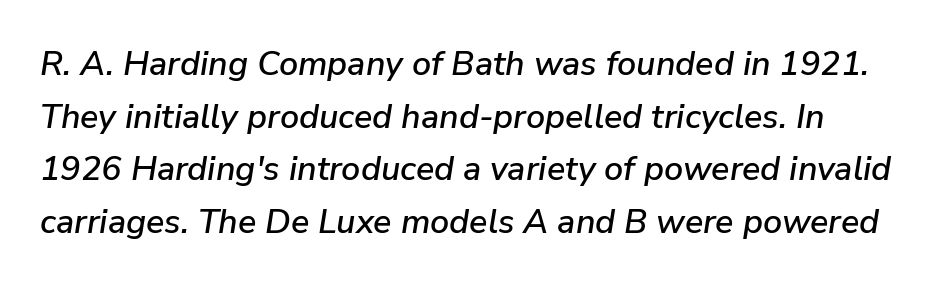
{"italic": "yes", "lean": "right", "slant_degrees": 9, "width": "normal", "stroke_contrast": "low", "x_height": "medium", "monospaced": "no", "underline": "no", "line_spacing": "normal", "line_spacing_ratio": 1.55, "letter_spacing": "normal", "letter_spacing_em": 0.0, "glyph_px": 34}
